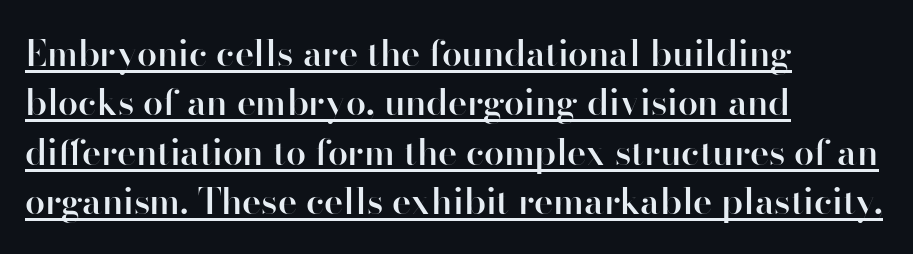
The image shows 36 px semibold sans-serif type, upright; set left-aligned, normal line spacing (1.37x), normal letter spacing, underlined; high stroke contrast and a small x-height.
